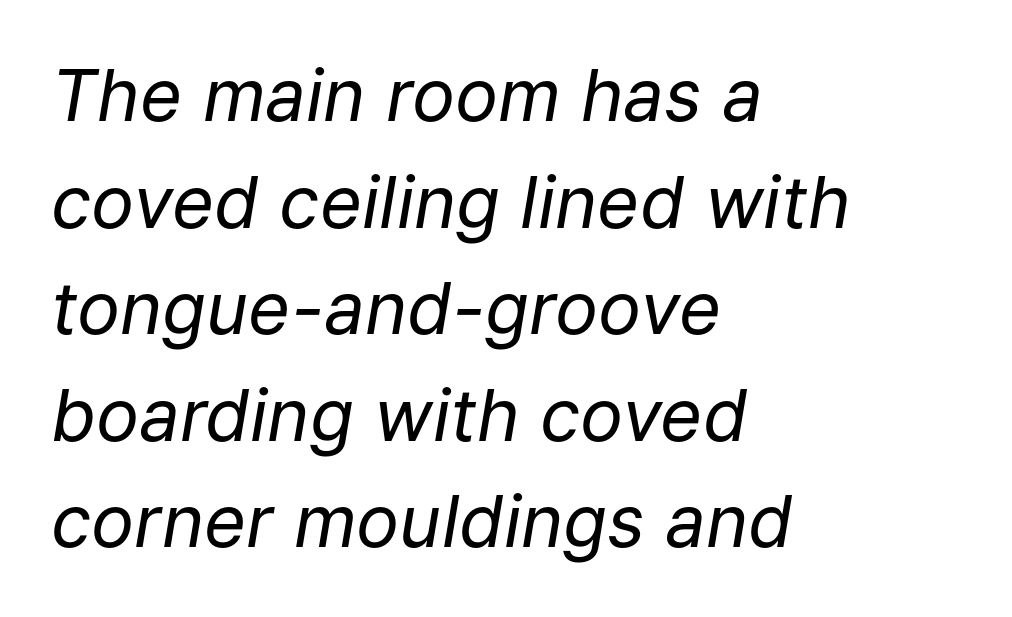
Q: Is the text bold? A: No.
Q: Is the text italic (slanted)? A: Yes, it leans right by about 9 degrees.
Q: Is the text underlined? A: No.
Q: How is the paragraph aligned? A: Left-aligned.
Q: Is the spacing between letters normal or unusually wide? A: Normal.
Q: Is the spacing between lines tight, normal or loose? A: Normal.
Q: Width (condensed, normal, or wide)? A: Normal.
Q: Stroke contrast? A: Low.
Q: x-height? A: Medium.
Q: Monospaced? A: No.
